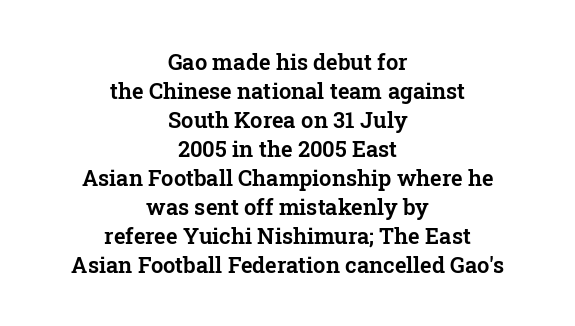
The image shows 22 px text type, upright; set centered, normal line spacing (1.32x), normal letter spacing, not underlined.
